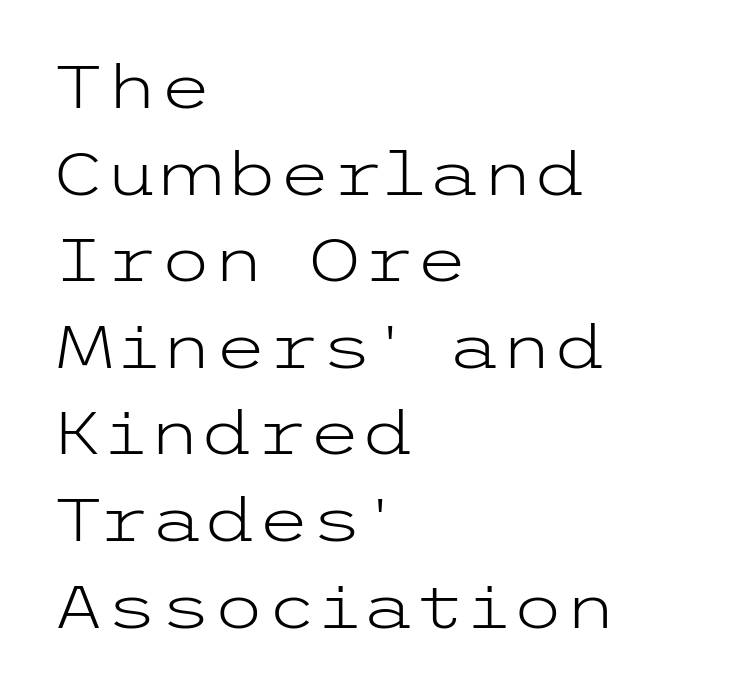
{"serif": "no", "italic": "no", "bold": "no", "weight": "light", "width": "wide", "stroke_contrast": "low", "x_height": "medium", "underline": "no", "align": "left", "line_spacing": "normal", "line_spacing_ratio": 1.42, "letter_spacing": "normal", "letter_spacing_em": 0.0, "glyph_px": 61}
